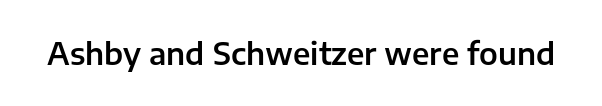
The image shows 30 px sans-serif type, upright; set normal letter spacing, not underlined; low stroke contrast and a medium x-height.
